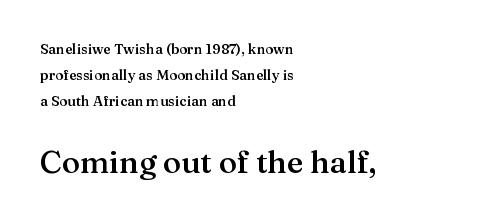
This is serif lettering, the kind often seen in printed books. You could not count columns in this text — the font is proportionally spaced. You could call the tracking neutral — neither tight nor loose. The typography opts for an upright posture over an oblique one. Clear beneath every line of the passage. Emphasis by weight is partial: semibold.
